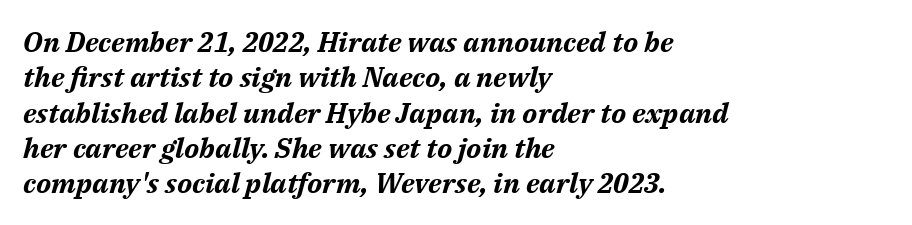
This sample has the flowing, uneven cadence of proportional lettering. Each line starts at the same left margin while the right side varies. The passage shown is not underscored anywhere. The lines sit at an ordinary, default distance from one another. Stroke thickness is high; the sample reads as a true bold. Letter spacing: default.
